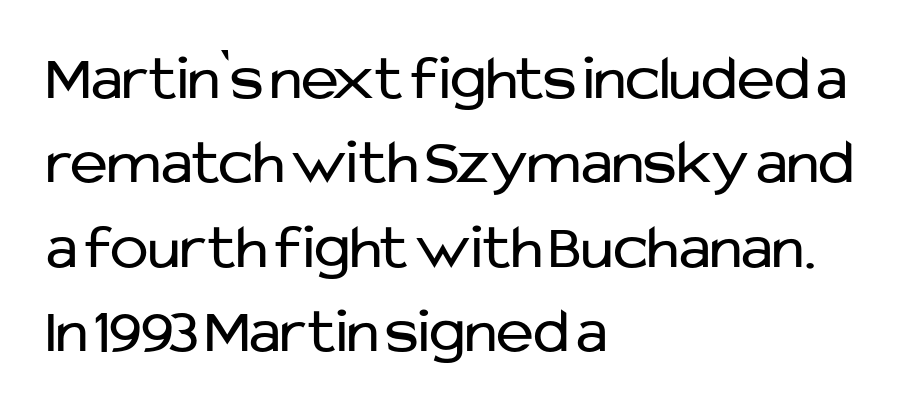
It's the straight-up-and-down kind of type. Summary of vertical rhythm: regular, with standard interline spacing. The lines in this sample share a left origin and differ only in where they stop. Letter spacing: default. Note the varied advance widths — an 'i' is clearly narrower than an 'm'. Unmarked baselines from the first word to the last.
